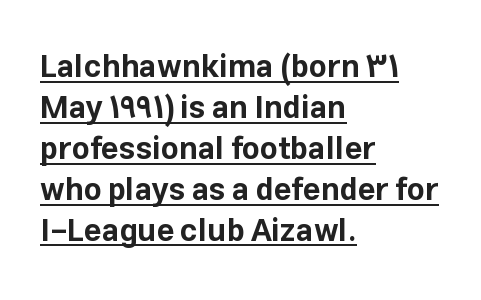
{"serif": "no", "italic": "no", "bold": "yes", "weight": "bold", "width": "normal", "stroke_contrast": "low", "x_height": "medium", "monospaced": "no", "underline": "yes", "align": "left", "line_spacing": "normal", "line_spacing_ratio": 1.32, "letter_spacing": "normal", "letter_spacing_em": 0.0, "glyph_px": 31}
